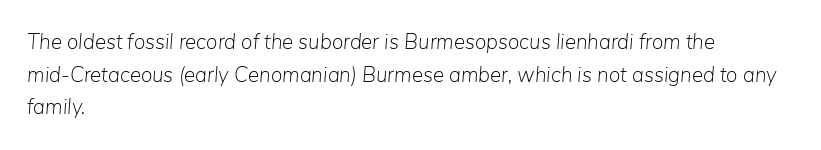
The image shows 21 px text type, italic (leaning right); set left-aligned, normal line spacing (1.55x), normal letter spacing, not underlined.
